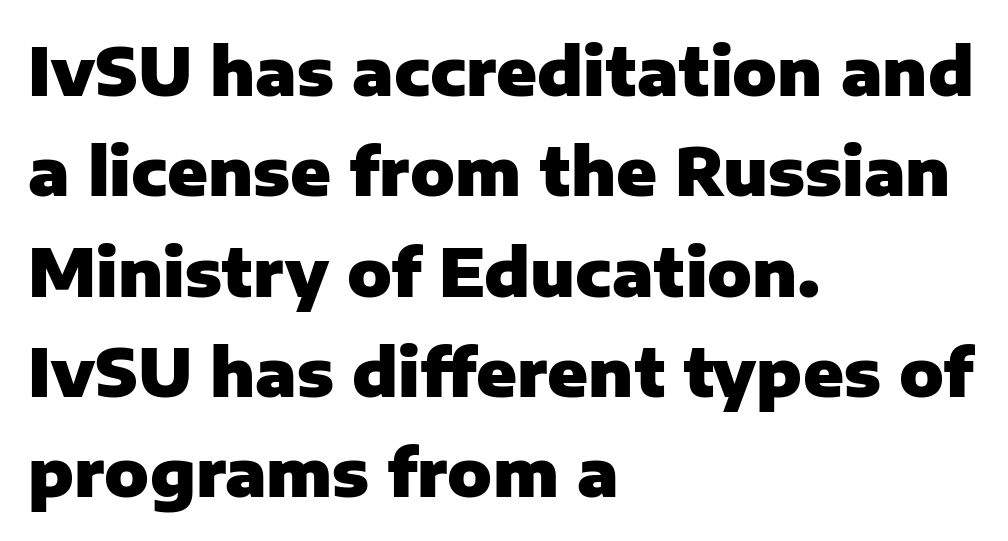
{"serif": "no", "italic": "no", "bold": "yes", "weight": "heavy", "width": "normal", "stroke_contrast": "low", "x_height": "medium", "monospaced": "no", "underline": "no", "align": "left", "line_spacing": "normal", "line_spacing_ratio": 1.52, "letter_spacing": "normal", "letter_spacing_em": 0.0, "glyph_px": 66}
